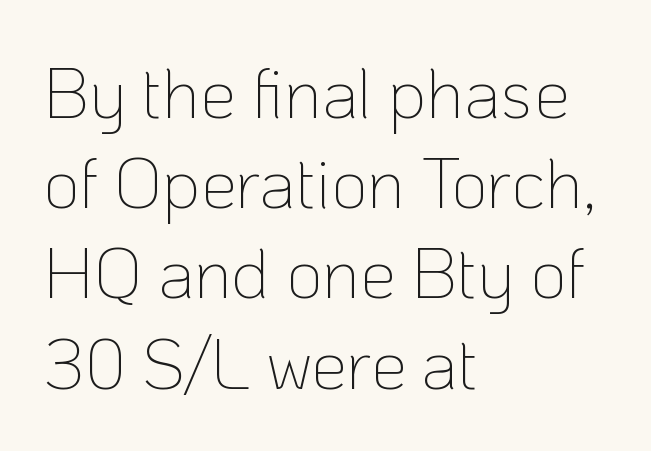
The image shows 71 px thin sans-serif type, upright; set left-aligned, normal line spacing (1.27x), normal letter spacing, not underlined; low stroke contrast and a medium x-height.
